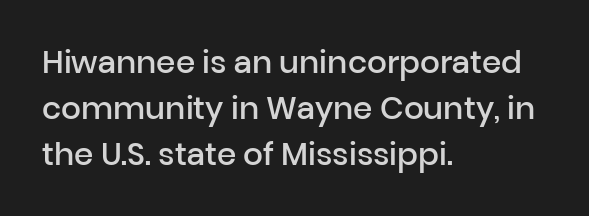
Q: Is the text bold? A: Semi-bold.
Q: Is the text italic (slanted)? A: No, it is upright.
Q: Is the typeface a serif or a sans-serif typeface? A: Sans-serif.
Q: Is the text underlined? A: No.
Q: How is the paragraph aligned? A: Left-aligned.
Q: Is the spacing between letters normal or unusually wide? A: Normal.
Q: Is the spacing between lines tight, normal or loose? A: Normal.
Q: Width (condensed, normal, or wide)? A: Normal.
Q: Stroke contrast? A: Low.
Q: x-height? A: Medium.
Q: Monospaced? A: No.
